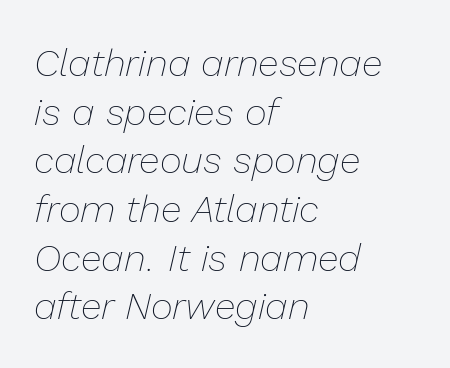
The image shows 38 px thin type, italic (leaning right); set left-aligned, normal line spacing (1.28x), normal letter spacing, not underlined; low stroke contrast and a medium x-height.
